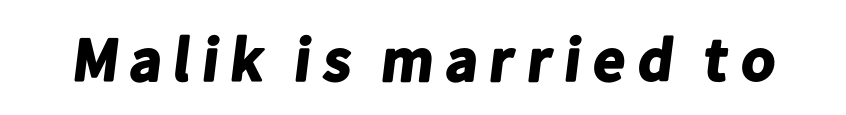
Q: Is the text bold? A: Yes.
Q: Is the typeface a serif or a sans-serif typeface? A: Sans-serif.
Q: Is the text underlined? A: No.
Q: Width (condensed, normal, or wide)? A: Normal.
Q: Stroke contrast? A: Low.
Q: x-height? A: Medium.
Q: Monospaced? A: No.
